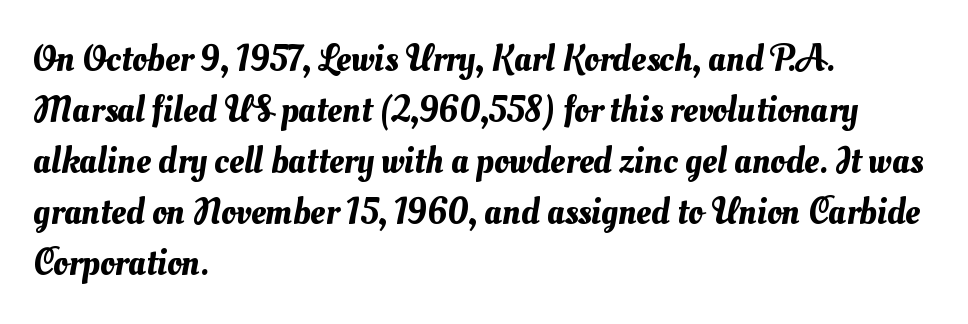
The image shows 37 px text type; set left-aligned, normal line spacing (1.38x), normal letter spacing, not underlined; medium stroke contrast and a small x-height.
